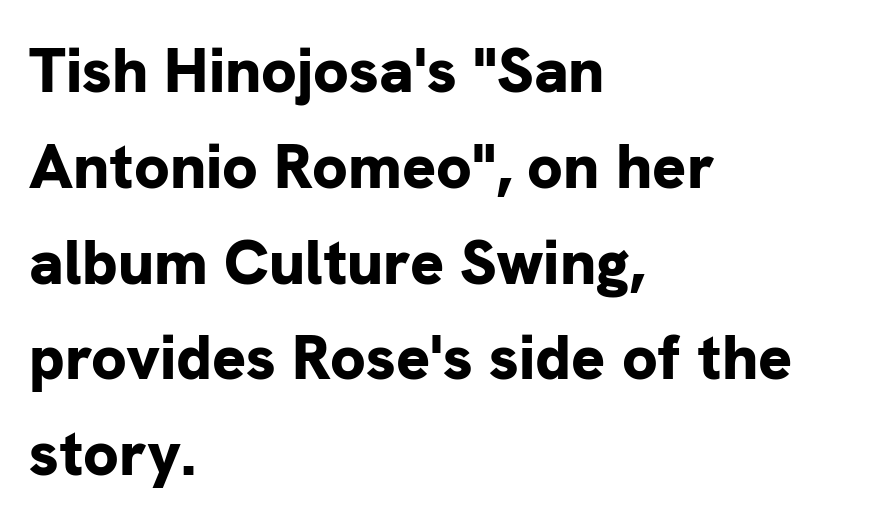
Spacing verdict: proportional, widths tailored to each character. Does the weight exceed regular? Yes, all the way to bold. Tall strokes in this sample are plumb rather than angled. Look at the bottom of the vertical strokes: they stop flat, with no serifs. Notice how descenders clear the ascenders below comfortably — that's standard leading.
